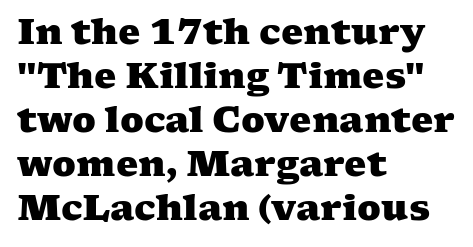
The image shows 35 px heavy, wide serif type; set left-aligned, normal line spacing (1.26x), normal letter spacing, not underlined; medium stroke contrast and a medium x-height.
